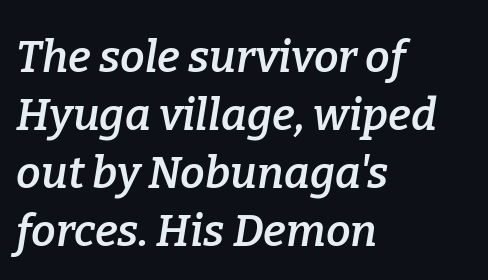
These lines are rendered in a variable-pitch font. If you measured baseline to baseline, you'd find a middling distance. Designer's note — italics engaged. Letterform terminals end in serifs throughout the passage.
